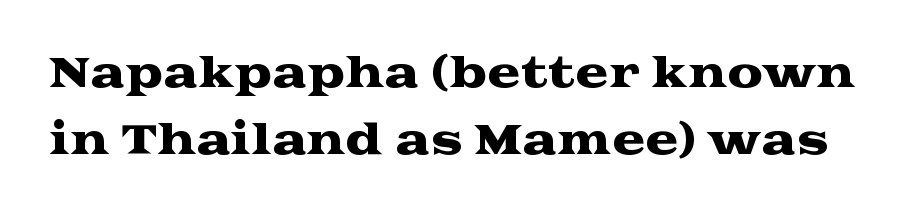
The image shows 40 px wide serif type, upright; set normal line spacing (1.68x), normal letter spacing, not underlined; medium stroke contrast and a medium x-height.
